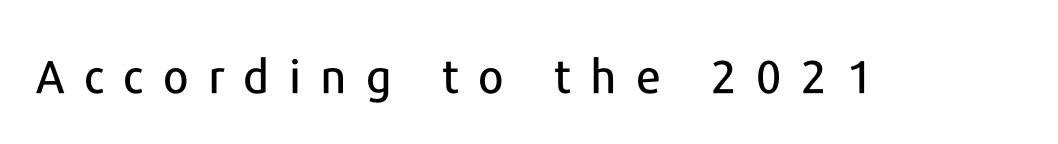
The image shows 46 px sans-serif type, upright; set unusually wide letter spacing (+0.42 em), not underlined; low stroke contrast and a medium x-height.
